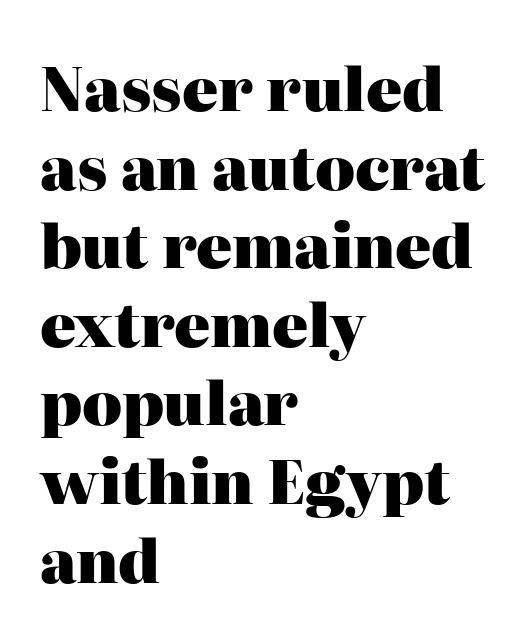
Q: Is the text bold? A: Yes.
Q: Is the text italic (slanted)? A: No, it is upright.
Q: Is the typeface a serif or a sans-serif typeface? A: Serif.
Q: Is the text underlined? A: No.
Q: How is the paragraph aligned? A: Left-aligned.
Q: Is the spacing between letters normal or unusually wide? A: Normal.
Q: Is the spacing between lines tight, normal or loose? A: Normal.
Q: Width (condensed, normal, or wide)? A: Normal.
Q: Stroke contrast? A: High.
Q: x-height? A: Medium.
Q: Monospaced? A: No.
